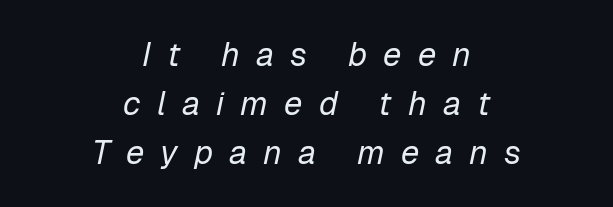
The text carries the slant typical of an italic or oblique font. How are the letters spaced? Widely, with obvious added tracking. The area under the type is left untouched. Caption: face not bold, strokes unweighted. In CSS terms this would be text-align: center.
